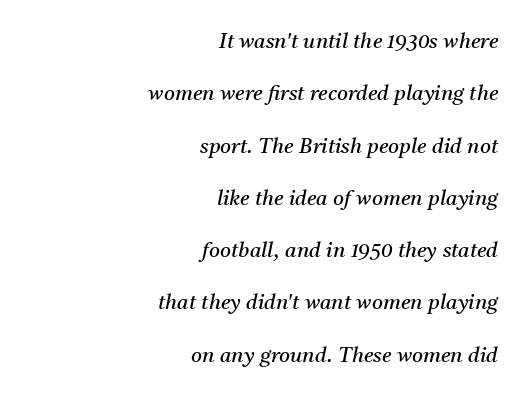
Q: Is the text bold? A: No.
Q: Is the text italic (slanted)? A: Yes, it leans right by about 11 degrees.
Q: Is the text underlined? A: No.
Q: How is the paragraph aligned? A: Right-aligned.
Q: Is the spacing between letters normal or unusually wide? A: Normal.
Q: Is the spacing between lines tight, normal or loose? A: Loose.
